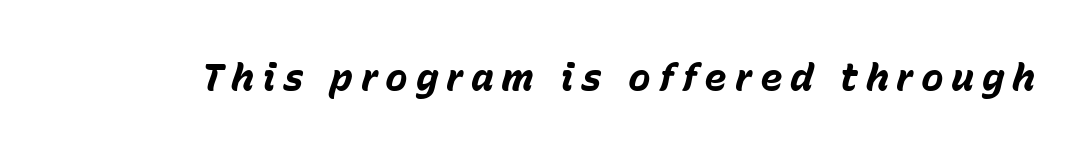
The image shows 38 px bold type, italic (leaning right); set unusually wide letter spacing (+0.2 em), not underlined; low stroke contrast and a medium x-height.
